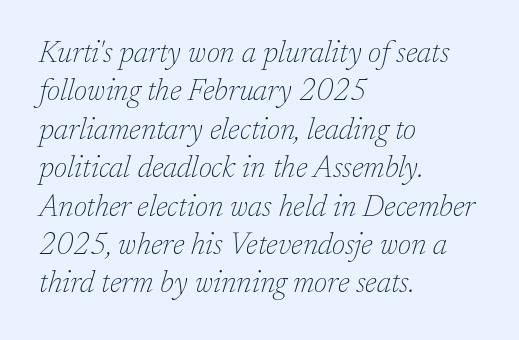
{"serif": "yes", "italic": "yes", "lean": "right", "slant_degrees": 17, "bold": "no", "weight": "thin", "width": "normal", "stroke_contrast": "low", "x_height": "medium", "monospaced": "no", "underline": "no", "align": "left", "line_spacing": "normal", "line_spacing_ratio": 1.28, "letter_spacing": "normal", "letter_spacing_em": 0.0, "glyph_px": 30}
